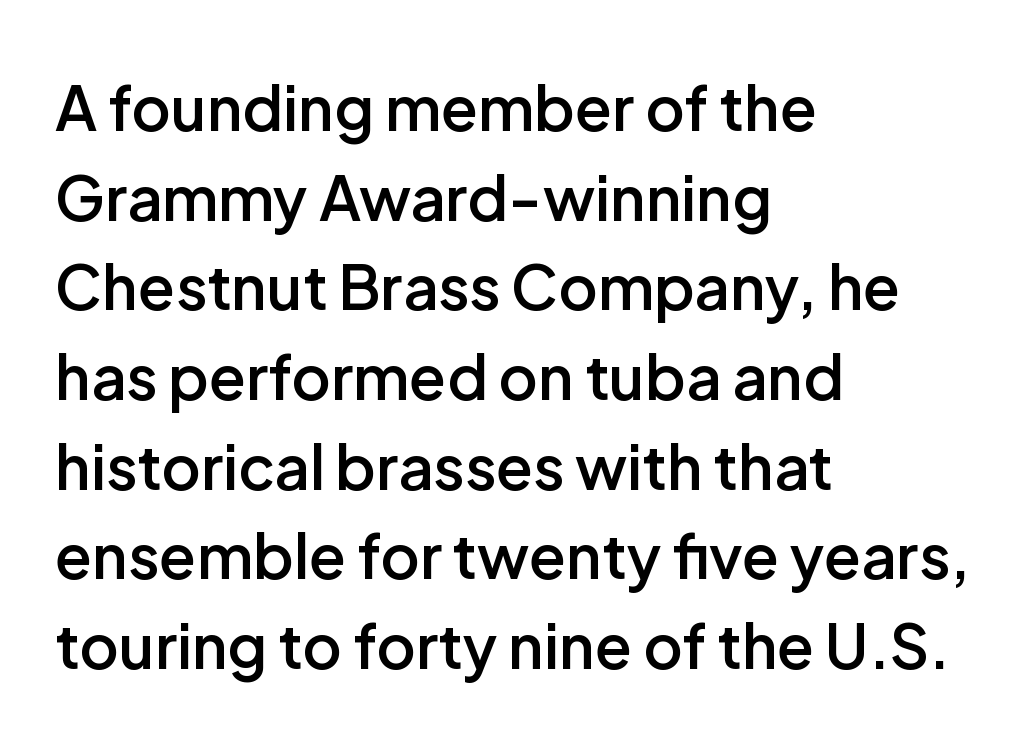
These lines are set flush left with a ragged right edge. These lines are rendered in a variable-pitch font. Ordinary non-slanted type is in use. Examine the stroke ends and you'll find no serifs.
